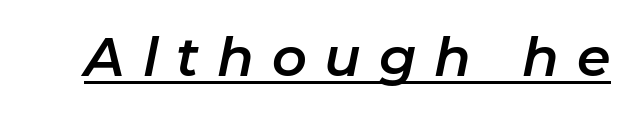
The image shows 54 px text type, italic (leaning right); set unusually wide letter spacing (+0.33 em), underlined; low stroke contrast and a medium x-height.
